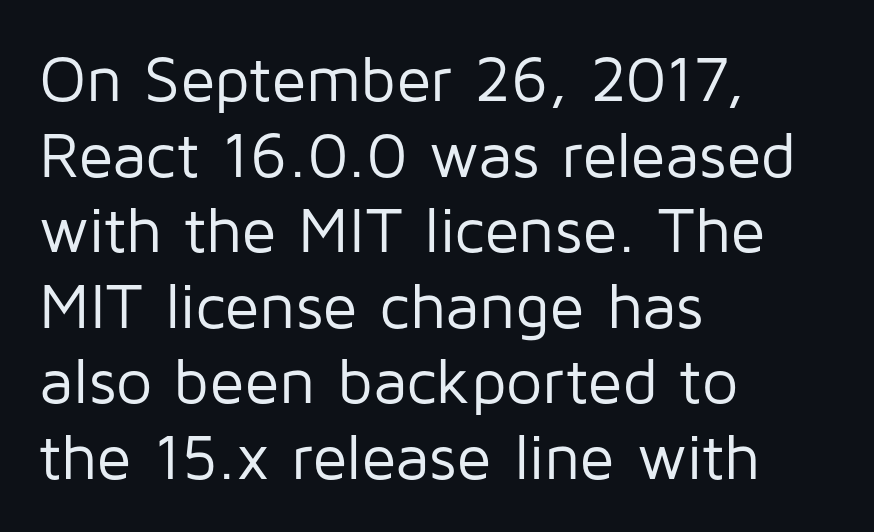
The image shows 64 px regular-weight sans-serif type, upright; set left-aligned, line spacing 1.18x, normal letter spacing, not underlined; low stroke contrast and a medium x-height.
